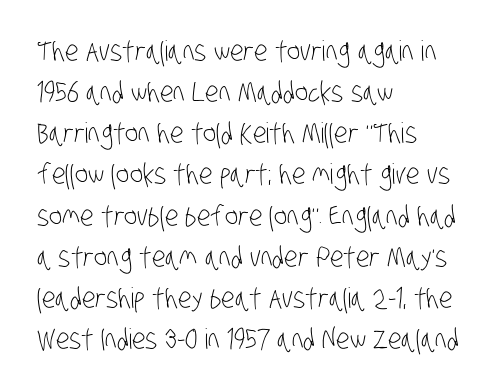
{"serif": "no", "bold": "no", "weight": "light", "width": "condensed", "stroke_contrast": "low", "x_height": "large", "monospaced": "no", "underline": "no", "align": "left", "line_spacing": "normal", "line_spacing_ratio": 1.47, "letter_spacing": "normal", "letter_spacing_em": 0.0, "glyph_px": 28}
